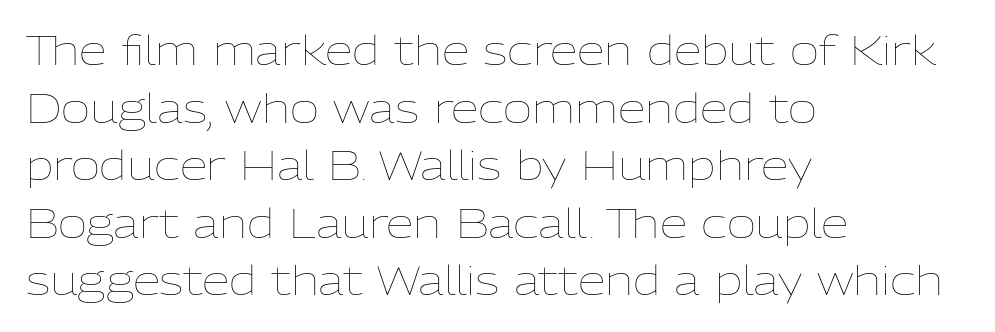
Q: Is the text bold? A: No.
Q: Is the text italic (slanted)? A: No, it is upright.
Q: Is the text underlined? A: No.
Q: How is the paragraph aligned? A: Left-aligned.
Q: Is the spacing between letters normal or unusually wide? A: Normal.
Q: Is the spacing between lines tight, normal or loose? A: Normal.
Q: Width (condensed, normal, or wide)? A: Normal.
Q: Stroke contrast? A: Low.
Q: x-height? A: Medium.
Q: Monospaced? A: No.
